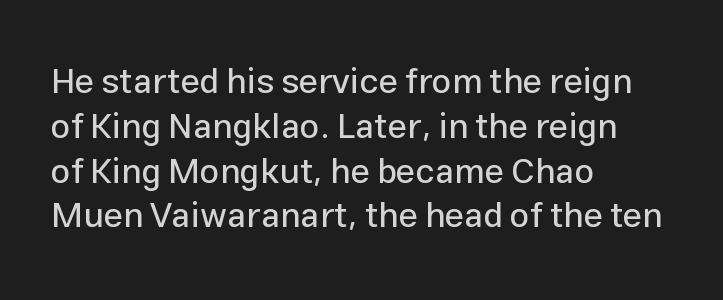
The image shows 35 px sans-serif type, upright; set left-aligned, normal line spacing (1.28x), normal letter spacing, not underlined; low stroke contrast and a medium x-height.
